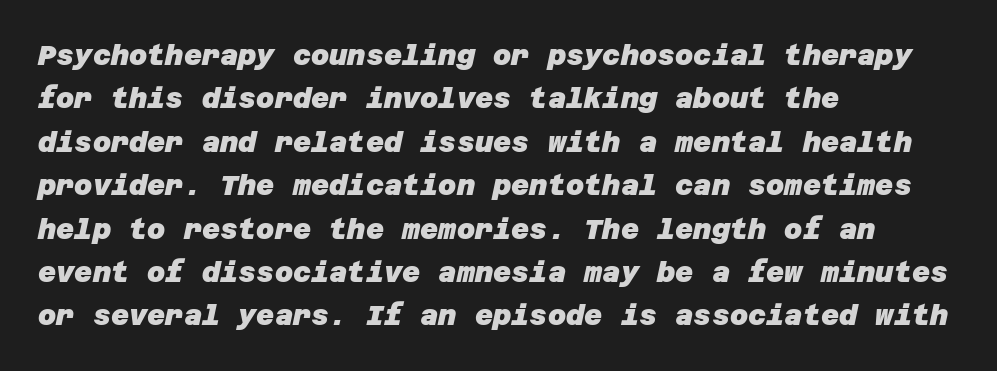
Quick note: interline space is typical. Heavy-handed strokes throughout: this text is bold. The characters display no serif detailing; their extremities are plain. Tracking value appears to be zero — textbook default spacing. The rag falls on the right side of this text block.
